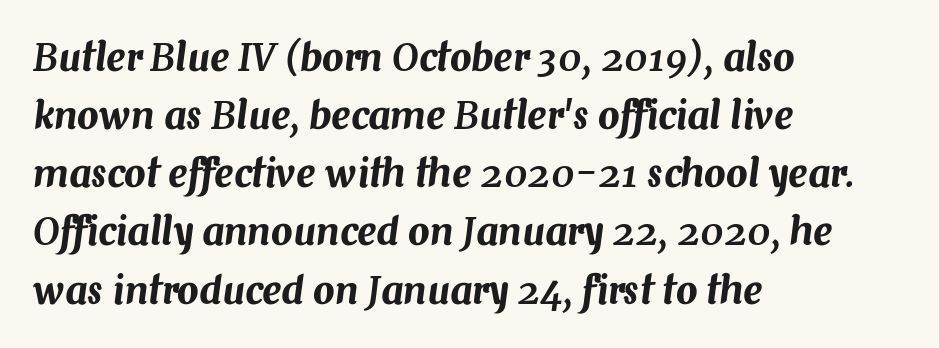
The image shows 38 px text type, italic (leaning right); set left-aligned, normal line spacing (1.53x), normal letter spacing, not underlined; medium stroke contrast and a medium x-height.
